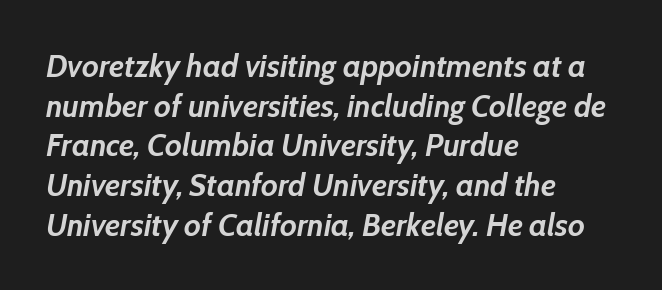
Q: Is the text bold? A: Yes.
Q: Is the text italic (slanted)? A: Yes, it leans right by about 10 degrees.
Q: Is the text underlined? A: No.
Q: How is the paragraph aligned? A: Left-aligned.
Q: Is the spacing between letters normal or unusually wide? A: Normal.
Q: Width (condensed, normal, or wide)? A: Normal.
Q: Stroke contrast? A: Low.
Q: x-height? A: Medium.
Q: Monospaced? A: No.
